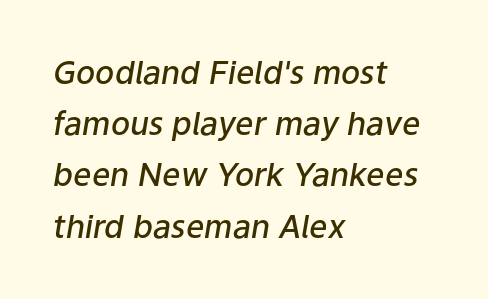
The image shows 32 px semibold type, italic (leaning right); set left-aligned, normal line spacing (1.6x), normal letter spacing, not underlined; low stroke contrast and a medium x-height.
